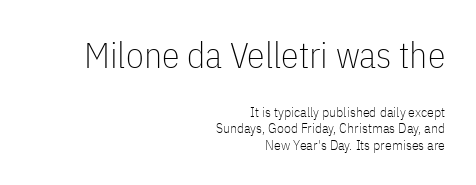
Nope, not italic — everything's standing straight. Proportional: the letters do not fall into vertical columns. There is no visible air inserted between adjacent glyphs. No letter is thick-stroked: the sample isn't bold. Line ends are locked; line starts wander. Note: larger setting up top, smaller setting below.
